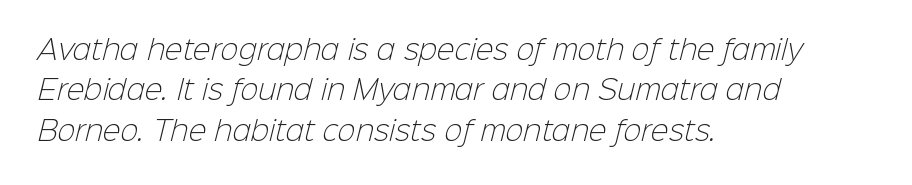
The image shows 27 px text type; set left-aligned, normal line spacing (1.5x), normal letter spacing, not underlined.
